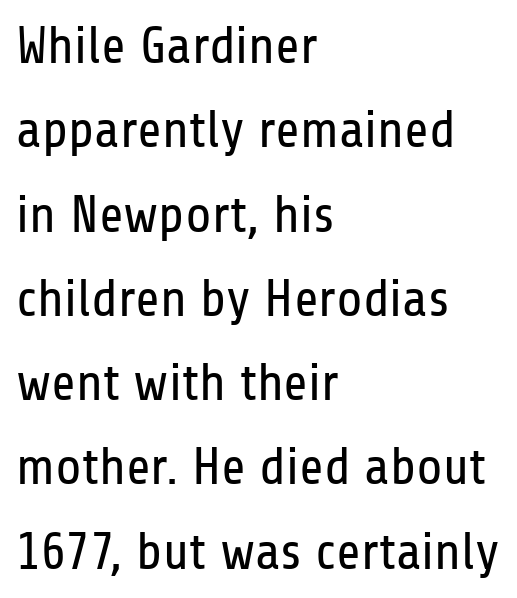
What stands out about the letter spacing? Nothing — it is the standard amount. The letters look calm and open, with moderate or lighter stems. To sum up the face: it is a sans, with no serifs. Casual observation: everything's shoved over to the left. The vertical gap from one line to the next is medium. The lettering holds an erect, upright posture throughout.
